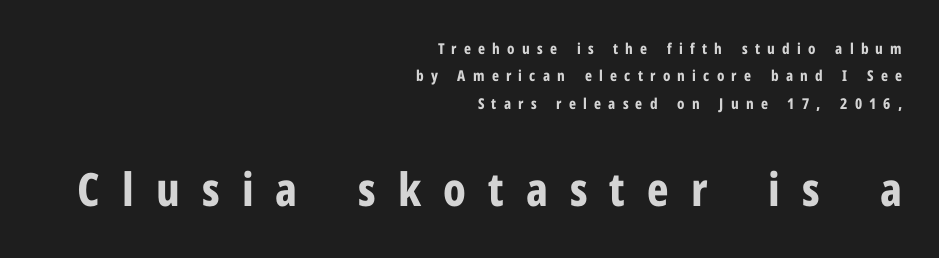
Classification — sans serif. The rendering uses natural spacing where letterforms have individual widths. Quick note: not italic, upright. The face used here has the dense, thick strokes of a bold. Quick note: underline off.
